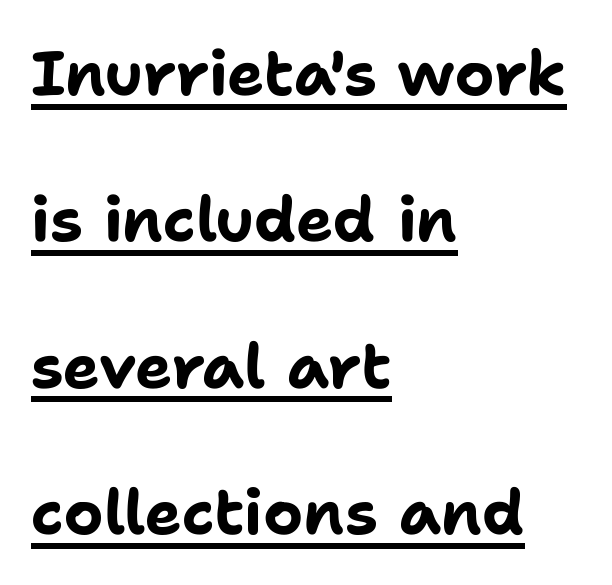
The image shows 62 px bold sans-serif type, upright; set left-aligned, loose line spacing (2.36x), normal letter spacing, underlined; low stroke contrast and a medium x-height.
